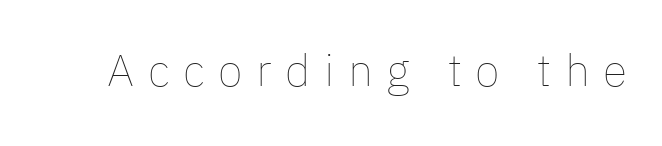
Every stem runs plumb, perpendicular to the baseline. Lines of text with bare space underneath. The rendering inserts visible extra space after every character. You could not count columns in this text — the font is proportionally spaced. The strokes carry an ordinary text weight at most.
